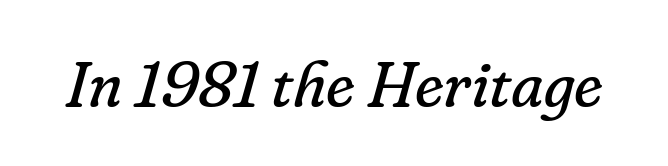
Words appear dense and cohesive because spacing is normal. The face used here is seriffed, in the tradition of book romans. The lettering tilts uniformly, giving the passage an italic look. Is this a fixed-width face? No — the glyphs have proportional, varying widths.
